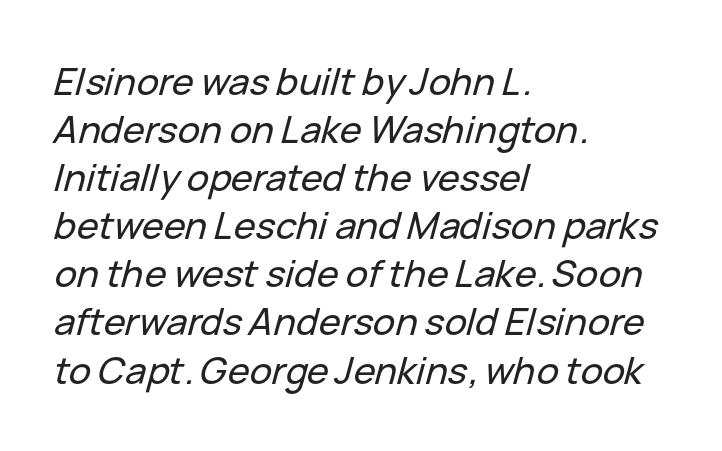
{"italic": "yes", "lean": "right", "slant_degrees": 15, "width": "normal", "stroke_contrast": "low", "x_height": "medium", "monospaced": "no", "underline": "no", "align": "left", "line_spacing": "normal", "line_spacing_ratio": 1.3, "letter_spacing": "normal", "letter_spacing_em": 0.0, "glyph_px": 37}
